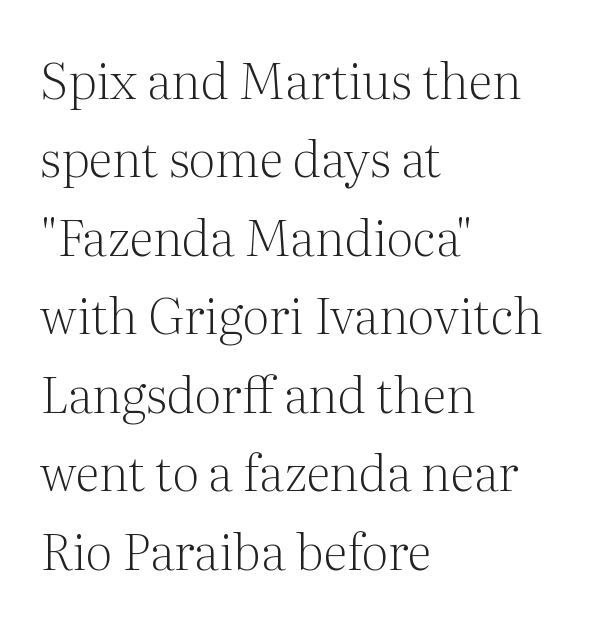
The image shows 50 px light serif type, upright; set left-aligned, normal line spacing (1.57x), normal letter spacing, not underlined; medium stroke contrast and a medium x-height.
